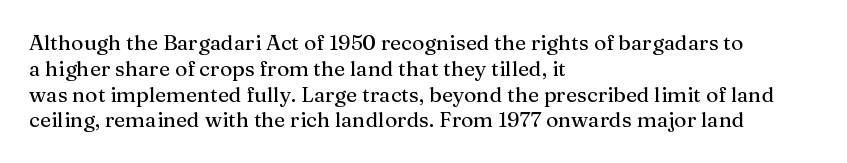
{"italic": "no", "underline": "no", "align": "left", "line_spacing_ratio": 1.23, "letter_spacing": "normal", "letter_spacing_em": 0.0, "glyph_px": 21}
